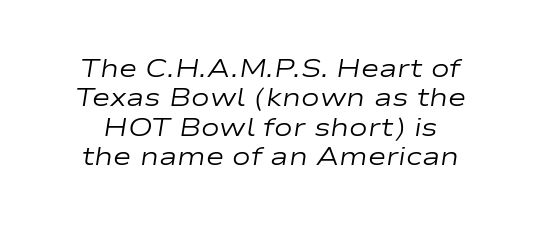
The image shows 25 px text type, italic (leaning right); set line spacing 1.18x, normal letter spacing, not underlined.
